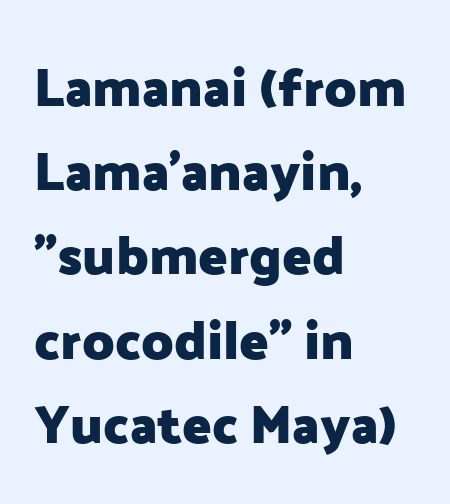
Here the designer chose a conventional face with non-uniform glyph widths. In terms of weight, the rendering is a true, heavy bold. Characters remain perfectly vertical along every line. These lines stack with their left ends in a neat column. These lines are composed in type without serifs.
